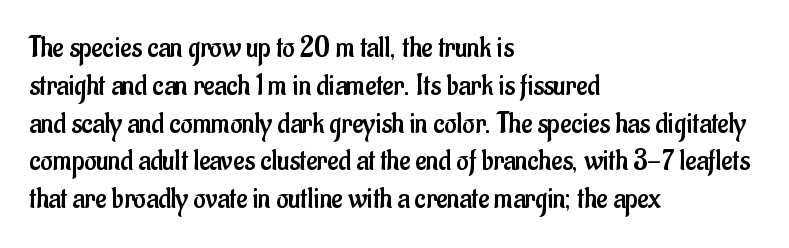
Beneath every word, the page is bare. You can tell it's not italic because the verticals are truly vertical. The rendering anchors every line to the left-hand side. What's the leading like? Ordinary, nothing unusual. Think of a printed novel: that variable character pitch is what you see here.
